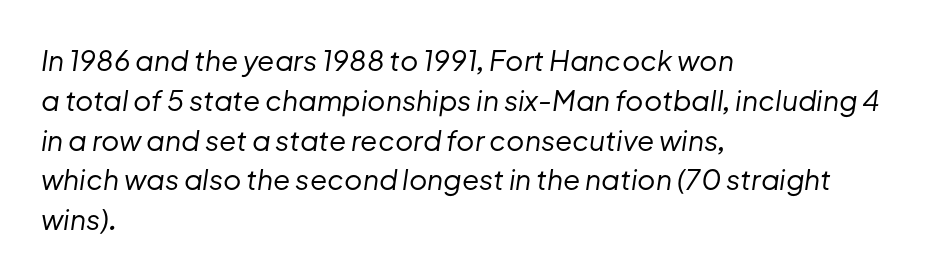
A bare baseline throughout the passage. The setting favours the left margin, as ordinary paragraphs usually do. The specimen reads as italic at a glance. These lines are rendered in a variable-pitch font. How would I describe the line gaps? Plain and ordinary. This sample uses plain, unmodified letter spacing.
